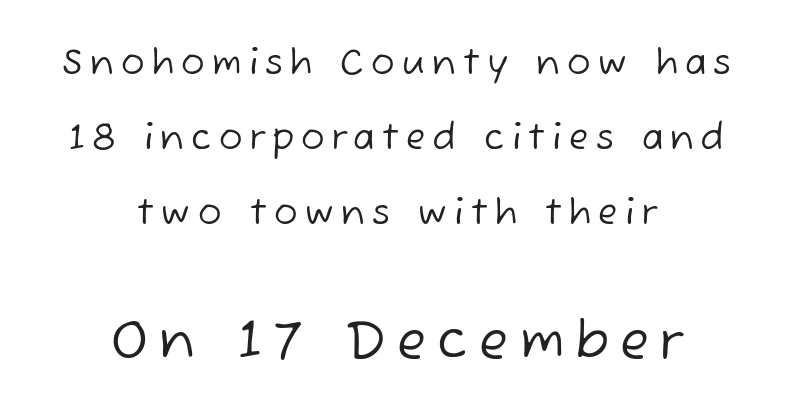
The image shows 53 px regular-weight sans-serif type; set centered, loose line spacing (2.15x), unusually wide letter spacing (+0.21 em), not underlined; the second (bottom) block is 1.51x larger; low stroke contrast and a medium x-height.
